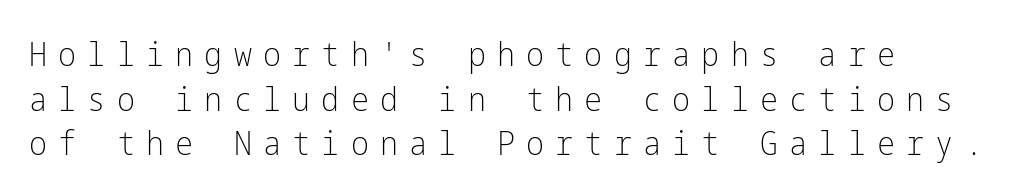
Q: Is the text bold? A: No.
Q: Is the text italic (slanted)? A: No, it is upright.
Q: Is the typeface a serif or a sans-serif typeface? A: Sans-serif.
Q: Is the text underlined? A: No.
Q: How is the paragraph aligned? A: Left-aligned.
Q: Is the spacing between letters normal or unusually wide? A: Unusually wide.
Q: Is the spacing between lines tight, normal or loose? A: Normal.
Q: Width (condensed, normal, or wide)? A: Condensed.
Q: Stroke contrast? A: Low.
Q: x-height? A: Medium.
